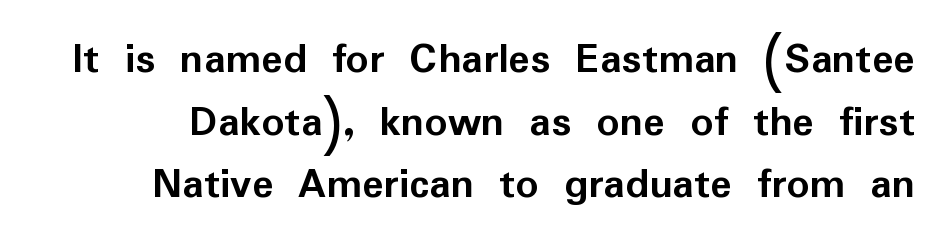
Q: Is the text bold? A: Yes.
Q: Is the text italic (slanted)? A: No, it is upright.
Q: Is the typeface a serif or a sans-serif typeface? A: Sans-serif.
Q: Is the text underlined? A: No.
Q: Is the spacing between letters normal or unusually wide? A: Normal.
Q: Is the spacing between lines tight, normal or loose? A: Normal.
Q: Width (condensed, normal, or wide)? A: Normal.
Q: Stroke contrast? A: Low.
Q: x-height? A: Medium.
Q: Monospaced? A: No.
